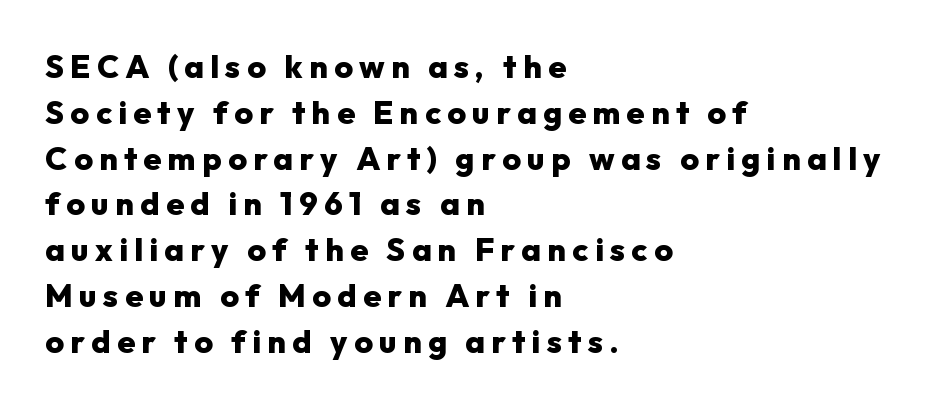
Proportional: the letters do not fall into vertical columns. Does extra space separate the letters? Yes, quite a lot of it. Nobody drew a line under any word here. What kind of face is this? One without serifs — a sans.
